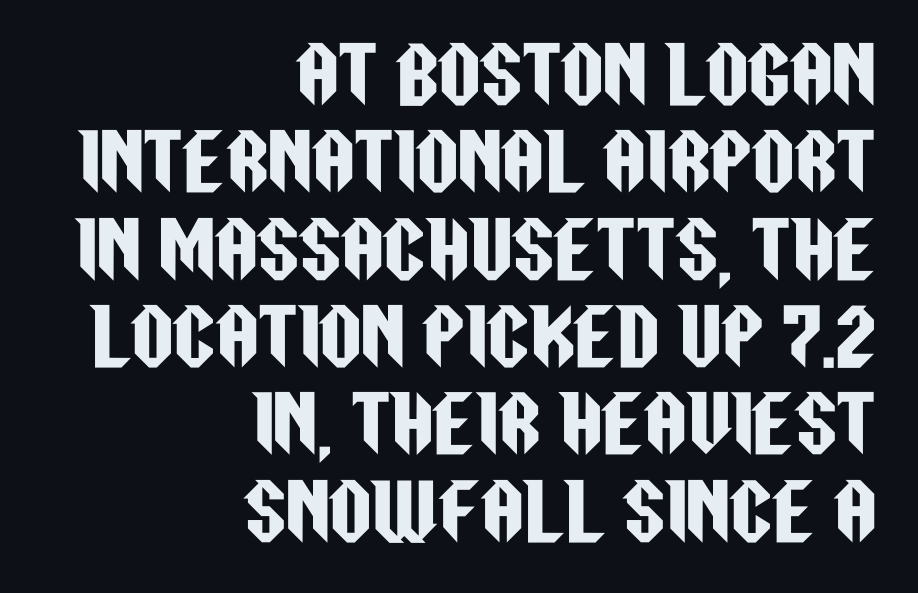
{"serif": "no", "italic": "no", "width": "condensed", "stroke_contrast": "low", "x_height": "large", "monospaced": "no", "underline": "no", "align": "right", "line_spacing_ratio": 1.18, "letter_spacing": "normal", "letter_spacing_em": 0.0, "glyph_px": 74}
